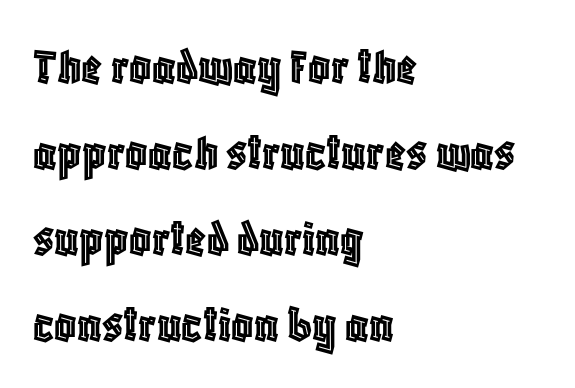
Q: Is the text italic (slanted)? A: No, it is upright.
Q: Is the text underlined? A: No.
Q: How is the paragraph aligned? A: Left-aligned.
Q: Is the spacing between letters normal or unusually wide? A: Normal.
Q: Is the spacing between lines tight, normal or loose? A: Normal.
Q: Width (condensed, normal, or wide)? A: Condensed.
Q: x-height? A: Large.
Q: Monospaced? A: No.
